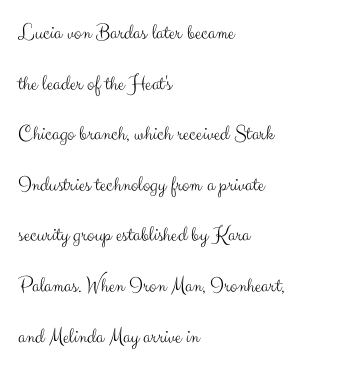
{"bold": "no", "underline": "no", "align": "left", "line_spacing": "loose", "line_spacing_ratio": 2.3, "letter_spacing": "normal", "letter_spacing_em": 0.0, "glyph_px": 22}
